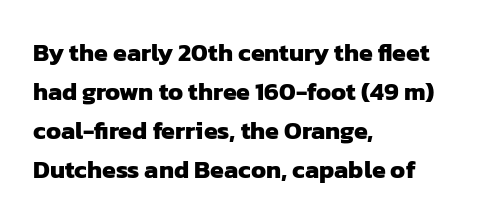
Q: Is the text bold? A: Yes.
Q: Is the text underlined? A: No.
Q: How is the paragraph aligned? A: Left-aligned.
Q: Is the spacing between letters normal or unusually wide? A: Normal.
Q: Is the spacing between lines tight, normal or loose? A: Normal.
